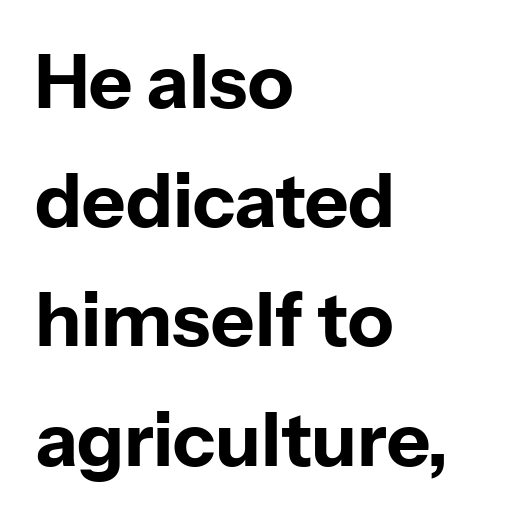
Q: Is the text bold? A: Yes.
Q: Is the text italic (slanted)? A: No, it is upright.
Q: Is the typeface a serif or a sans-serif typeface? A: Sans-serif.
Q: Is the text underlined? A: No.
Q: How is the paragraph aligned? A: Left-aligned.
Q: Is the spacing between letters normal or unusually wide? A: Normal.
Q: Is the spacing between lines tight, normal or loose? A: Normal.
Q: Width (condensed, normal, or wide)? A: Normal.
Q: Stroke contrast? A: Low.
Q: x-height? A: Medium.
Q: Monospaced? A: No.
